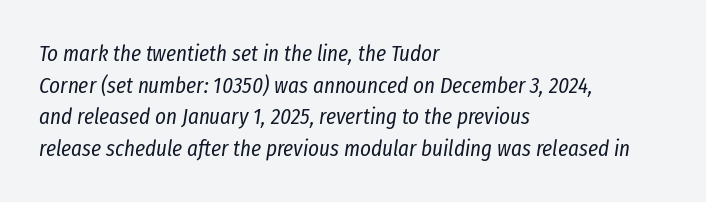
The image shows 23 px text type, italic (leaning right); set left-aligned, normal line spacing (1.37x), normal letter spacing, not underlined.
